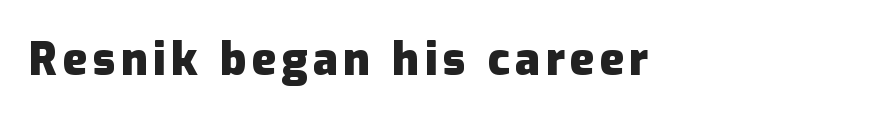
Unlike italic type, these characters show no tilt at all. Underline: absent. Weight check: bold — yes, fully. These lines are rendered in a variable-pitch font.
